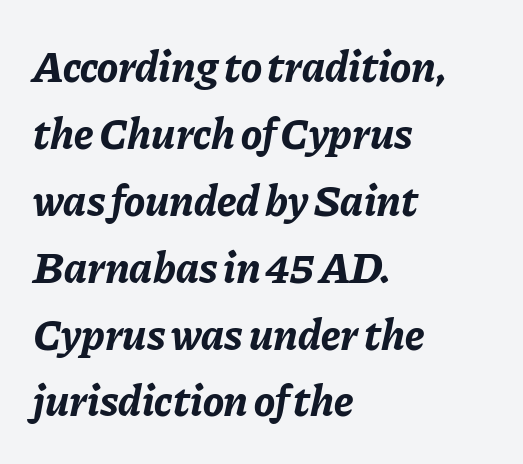
The image shows 44 px bold type, italic (leaning right); set left-aligned, normal line spacing (1.52x), normal letter spacing, not underlined; low stroke contrast and a medium x-height.
